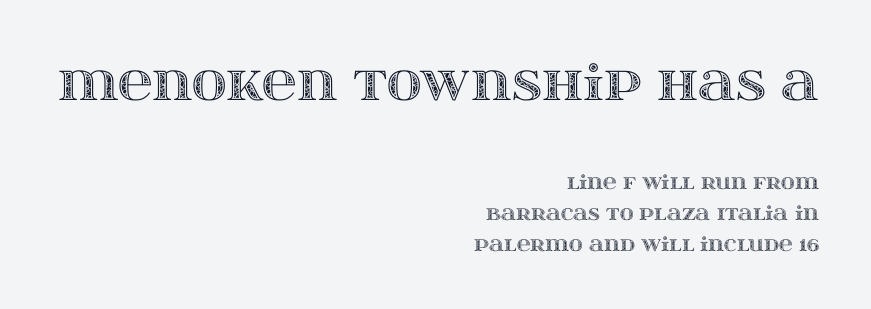
{"italic": "no", "width": "wide", "x_height": "large", "monospaced": "no", "underline": "no", "align": "right", "line_spacing": "normal", "line_spacing_ratio": 1.65, "letter_spacing": "normal", "letter_spacing_em": 0.0, "larger_block": "first", "size_ratio": 2.53, "glyph_px": 48}
